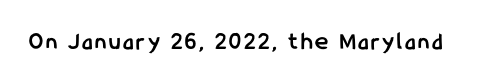
Q: Is the text bold? A: Yes.
Q: Is the text italic (slanted)? A: No, it is upright.
Q: Is the text underlined? A: No.
